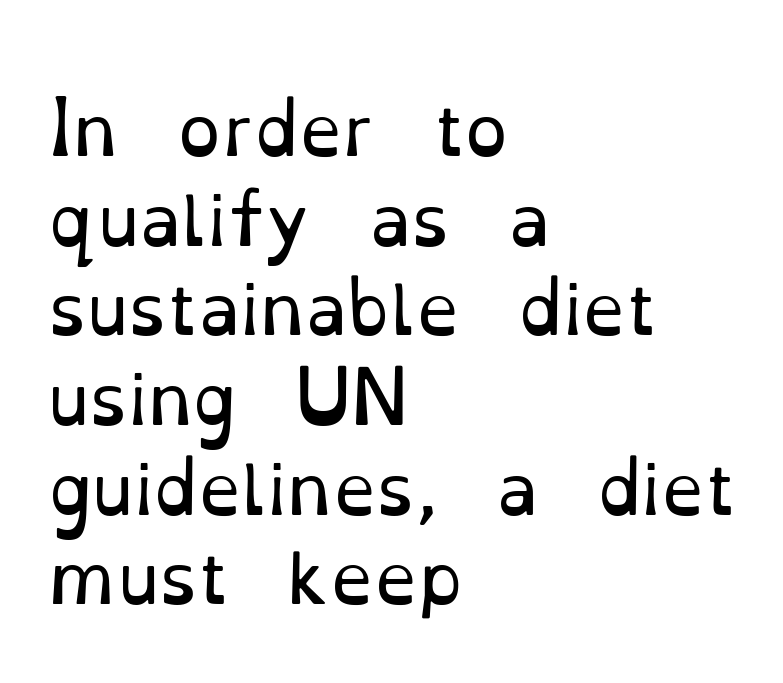
Check where the strokes stop: tiny serifs finish them off. You can tell it's not italic because the verticals are truly vertical. The face used here is proportionally spaced, like ordinary book or web type. The characters are drawn with everyday or finer stroke widths. Short note: letters normally spaced. The designer left line spacing at the default.
